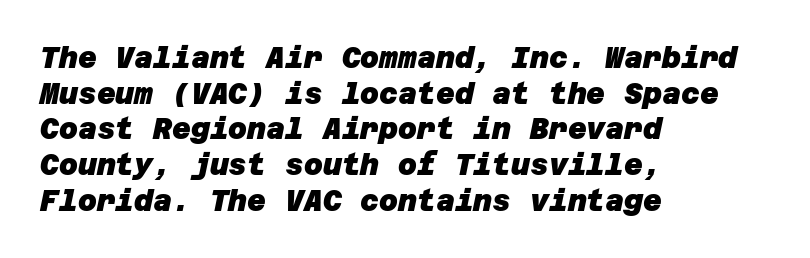
The image shows 29 px heavy sans-serif type; set left-aligned, line spacing 1.23x, normal letter spacing, not underlined; low stroke contrast and a large x-height.
